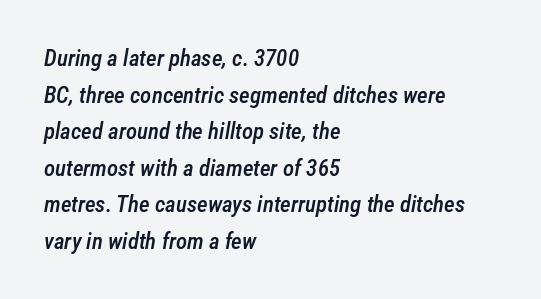
The rendering applies a slant to the glyphs. Unmarked baselines from the first word to the last. This is the in-between weight designers call semibold or demi. The lines in this sample share a left origin and differ only in where they stop.
